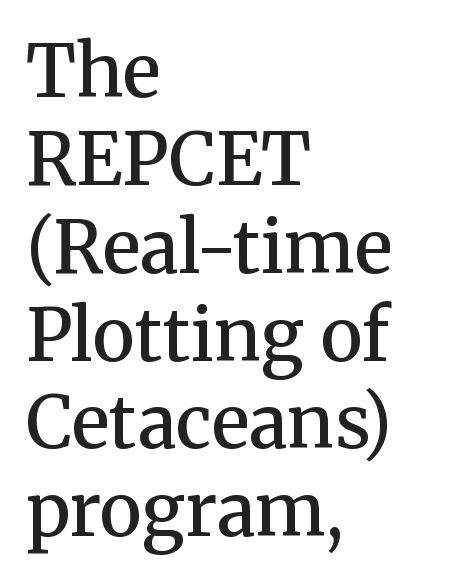
The image shows 72 px semibold serif type, upright; set left-aligned, line spacing 1.22x, normal letter spacing, not underlined; medium stroke contrast and a medium x-height.
